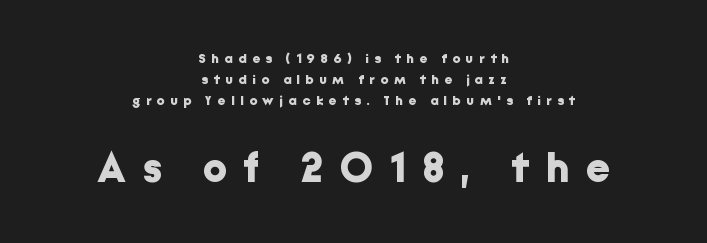
Centered paragraph, ragged on both sides. Is the lower block the larger one? Yes — the lower block carries the bigger type. Do the characters align in a grid? No, the font is proportional. A normal amount of white space separates one row of letters from the next. Nope, not italic — everything's standing straight. Bare-footed words on every line.
